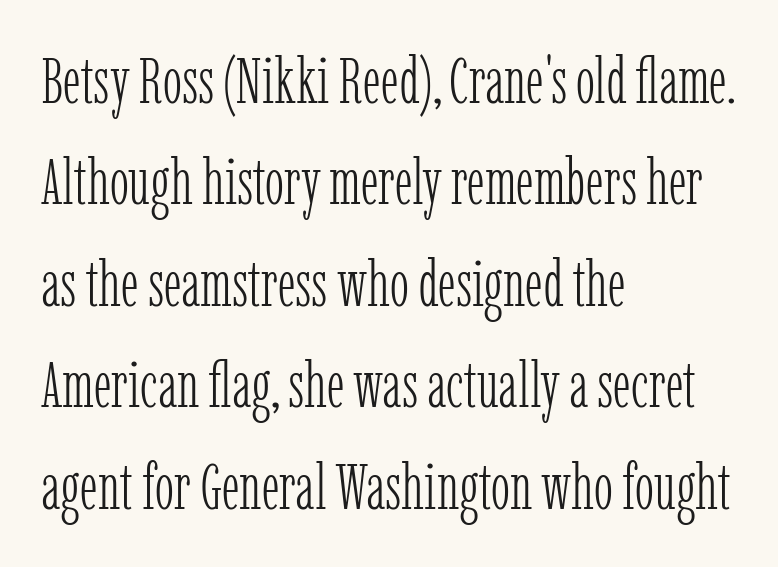
{"serif": "yes", "italic": "no", "bold": "no", "weight": "light", "width": "condensed", "stroke_contrast": "low", "x_height": "medium", "monospaced": "no", "underline": "no", "align": "left", "line_spacing": "normal", "line_spacing_ratio": 1.56, "letter_spacing": "normal", "letter_spacing_em": 0.0, "glyph_px": 65}
